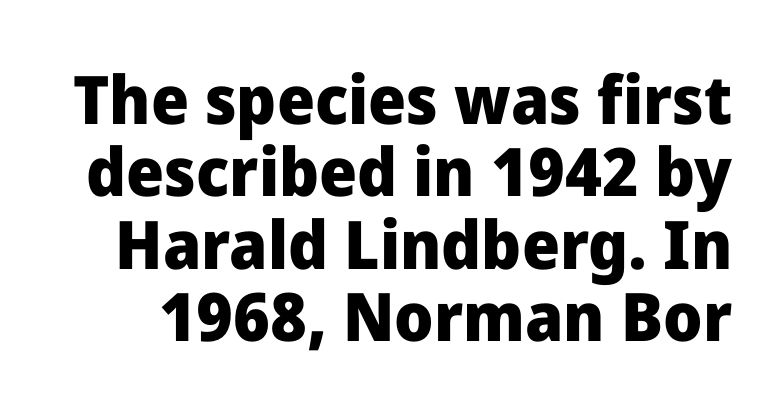
Q: Is the text bold? A: Yes.
Q: Is the text italic (slanted)? A: No, it is upright.
Q: Is the typeface a serif or a sans-serif typeface? A: Sans-serif.
Q: Is the text underlined? A: No.
Q: Is the spacing between letters normal or unusually wide? A: Normal.
Q: Is the spacing between lines tight, normal or loose? A: Tight.
Q: Width (condensed, normal, or wide)? A: Normal.
Q: Stroke contrast? A: Low.
Q: x-height? A: Medium.
Q: Monospaced? A: No.
